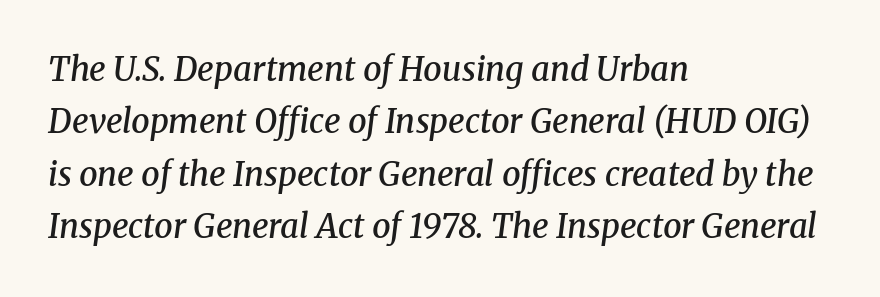
If you drew a line through each stem, it would be angled. The passage shown is typed in a proportional face where columns would drift. Normally led — the rows are evenly, conventionally spaced. Stroke terminals: seriffed. The typesetter chose a ragged-right arrangement here. Nothing unusual about the tracking: characters are spaced as the font intends.
